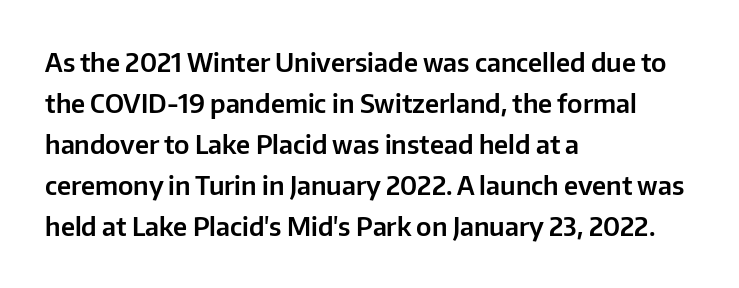
{"italic": "no", "underline": "no", "align": "left", "line_spacing": "normal", "line_spacing_ratio": 1.58, "letter_spacing": "normal", "letter_spacing_em": 0.0, "glyph_px": 26}
